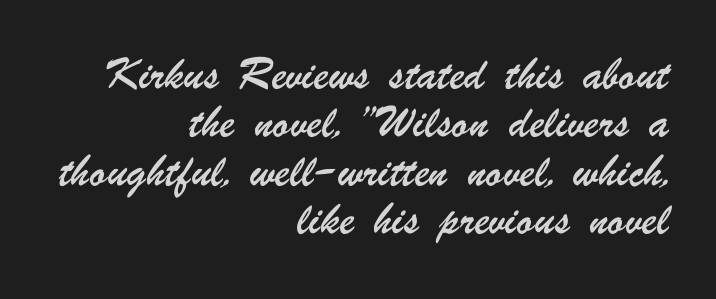
The image shows 20 px text type; set right-aligned, loose line spacing (2.42x), normal letter spacing, not underlined.
